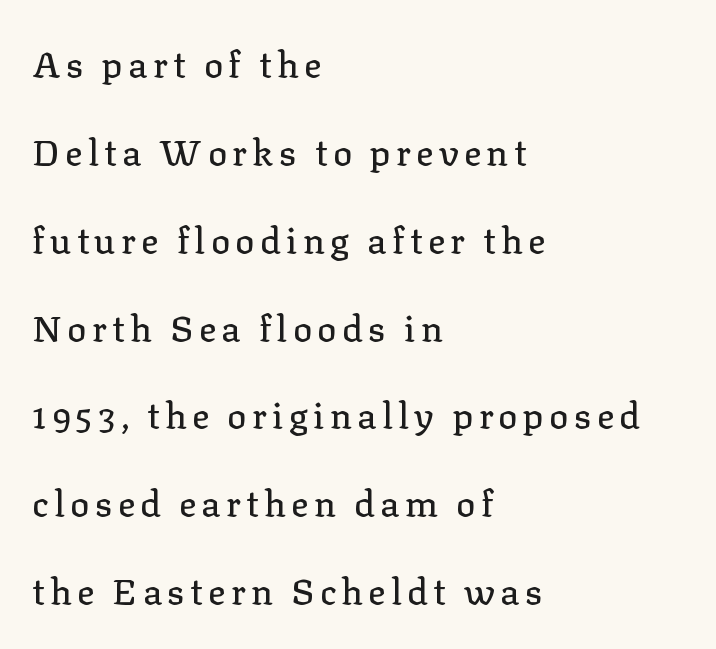
{"serif": "yes", "italic": "no", "width": "normal", "stroke_contrast": "low", "x_height": "medium", "monospaced": "no", "underline": "no", "align": "left", "line_spacing": "loose", "line_spacing_ratio": 2.44, "glyph_px": 36}
